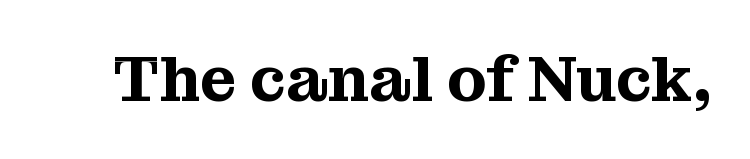
A typesetter would mark this as roman, not italic. Students, note that the glyphs here touch the page at normal intervals. The passage shown is typed in a proportional face where columns would drift. The space directly below the letters is spotless. I'd call this a serif setting — the letters wear small feet.
